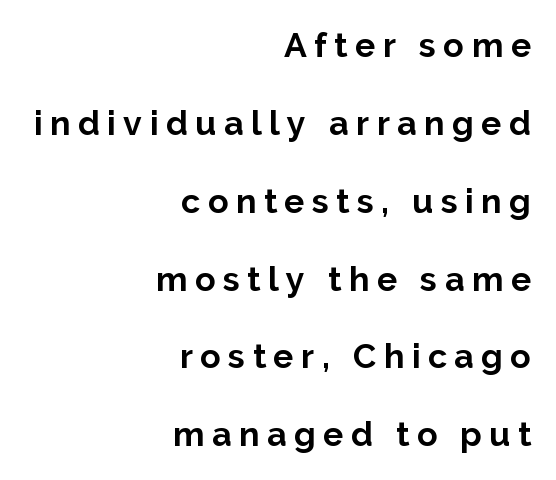
Quick note: underline off. Reading down the block, your eye finds every line finishing at a fixed right position. Rows of type keep a wide berth in the vertical direction. Between one letter and the next there's a generous, obvious gap.
